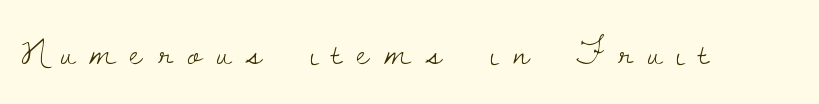
{"serif": "yes", "bold": "no", "weight": "light", "width": "normal", "stroke_contrast": "low", "x_height": "small", "monospaced": "no", "underline": "no", "letter_spacing": "wide", "letter_spacing_em": 0.4, "glyph_px": 38}
